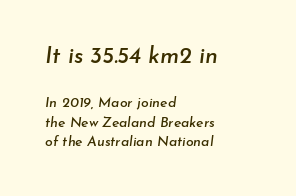
Q: Is the text italic (slanted)? A: Yes, it leans right by about 7 degrees.
Q: Is the text underlined? A: No.
Q: How is the paragraph aligned? A: Left-aligned.
Q: Is the spacing between letters normal or unusually wide? A: Normal.
Q: Is the spacing between lines tight, normal or loose? A: Normal.
Q: Which block of text is set in a larger size, the first (top) or the second (bottom)? A: The first (top) one.
